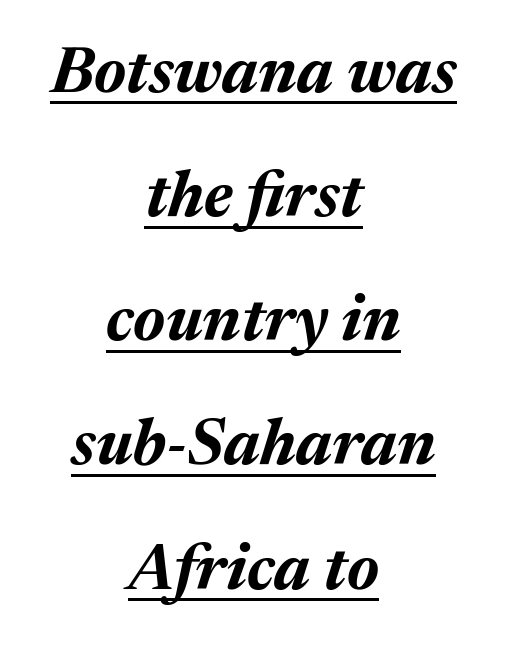
{"italic": "yes", "lean": "right", "slant_degrees": 17, "bold": "yes", "weight": "bold", "width": "normal", "stroke_contrast": "medium", "x_height": "medium", "monospaced": "no", "underline": "yes", "align": "center", "line_spacing": "loose", "line_spacing_ratio": 1.94, "letter_spacing": "normal", "letter_spacing_em": 0.0, "glyph_px": 64}
